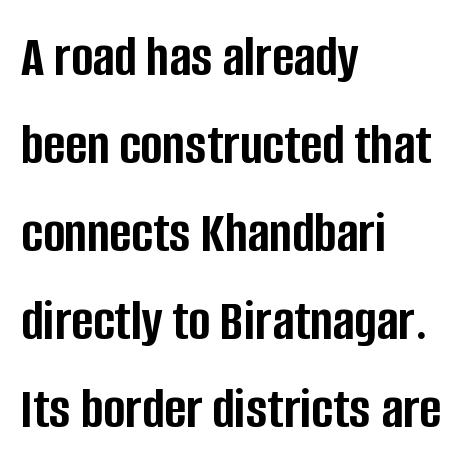
Q: Is the text bold? A: Yes.
Q: Is the text italic (slanted)? A: No, it is upright.
Q: Is the typeface a serif or a sans-serif typeface? A: Sans-serif.
Q: Is the text underlined? A: No.
Q: How is the paragraph aligned? A: Left-aligned.
Q: Is the spacing between letters normal or unusually wide? A: Normal.
Q: Is the spacing between lines tight, normal or loose? A: Normal.
Q: Width (condensed, normal, or wide)? A: Condensed.
Q: Stroke contrast? A: Low.
Q: x-height? A: Large.
Q: Monospaced? A: No.
